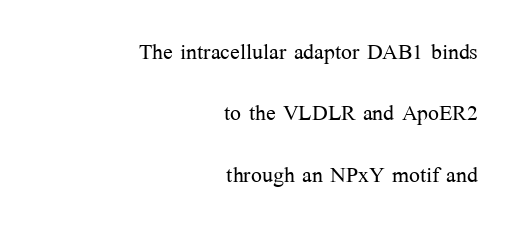
The image shows 29 px light serif type, upright; set right-aligned, loose line spacing (2.12x), normal letter spacing, not underlined; medium stroke contrast and a medium x-height.
